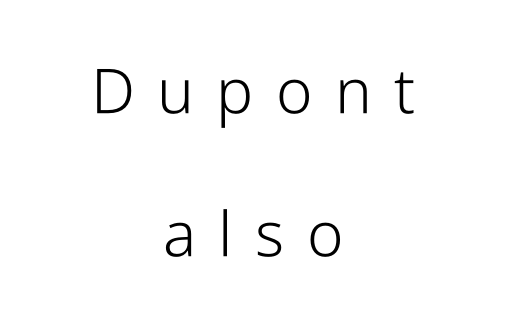
The image shows 62 px light, condensed sans-serif type, upright; set centered, loose line spacing (2.3x), unusually wide letter spacing (+0.36 em), not underlined; low stroke contrast and a medium x-height.
